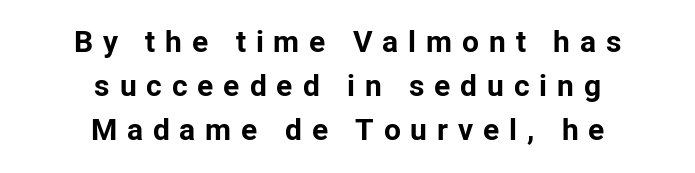
Q: Is the text bold? A: Yes.
Q: Is the text italic (slanted)? A: No, it is upright.
Q: Is the typeface a serif or a sans-serif typeface? A: Sans-serif.
Q: Is the text underlined? A: No.
Q: How is the paragraph aligned? A: Centered.
Q: Is the spacing between letters normal or unusually wide? A: Unusually wide.
Q: Is the spacing between lines tight, normal or loose? A: Normal.
Q: Width (condensed, normal, or wide)? A: Normal.
Q: Stroke contrast? A: Low.
Q: x-height? A: Medium.
Q: Monospaced? A: No.
